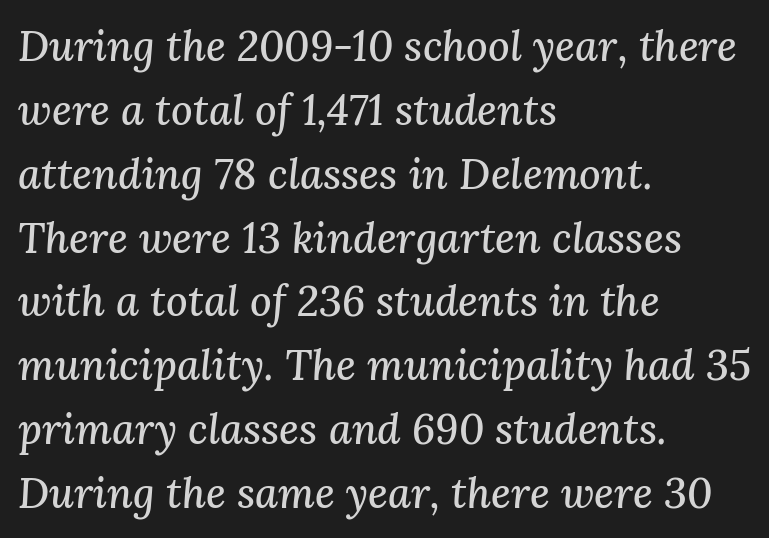
Casual observation: everything's shoved over to the left. The letters sit at their default tracking, neither squeezed nor spread. Every character sits at an angle, as italics do. Letters rest on an invisible, unmarked baseline.
